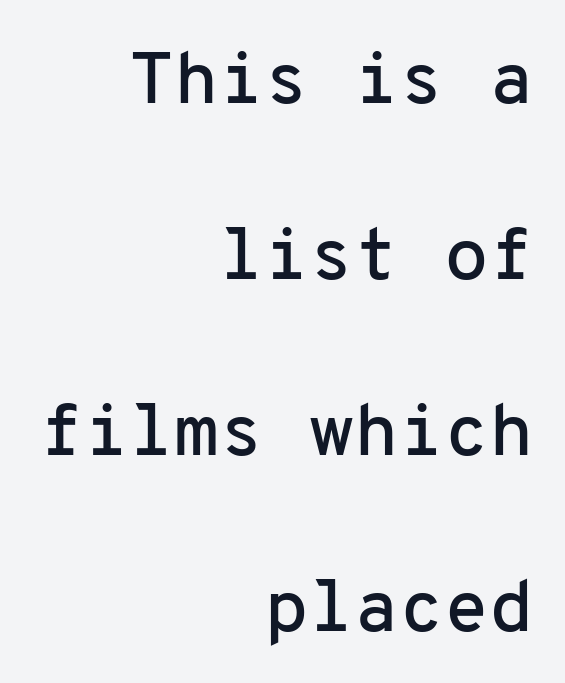
The image shows 73 px sans-serif type, upright, monospaced; set right-aligned, loose line spacing (2.41x), normal letter spacing, not underlined; low stroke contrast and a medium x-height.
